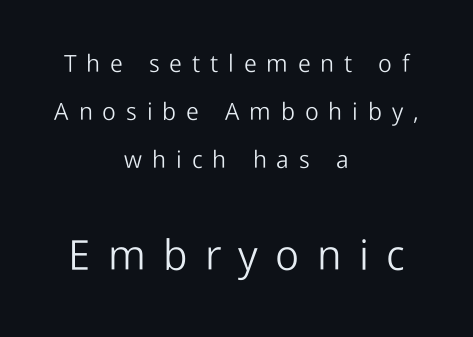
Q: Is the text bold? A: No.
Q: Is the text italic (slanted)? A: No, it is upright.
Q: Is the typeface a serif or a sans-serif typeface? A: Sans-serif.
Q: Is the text underlined? A: No.
Q: How is the paragraph aligned? A: Centered.
Q: Is the spacing between letters normal or unusually wide? A: Unusually wide.
Q: Is the spacing between lines tight, normal or loose? A: Loose.
Q: Which block of text is set in a larger size, the first (top) or the second (bottom)? A: The second (bottom) one.
Q: Width (condensed, normal, or wide)? A: Normal.
Q: Stroke contrast? A: Low.
Q: x-height? A: Medium.
Q: Monospaced? A: No.
